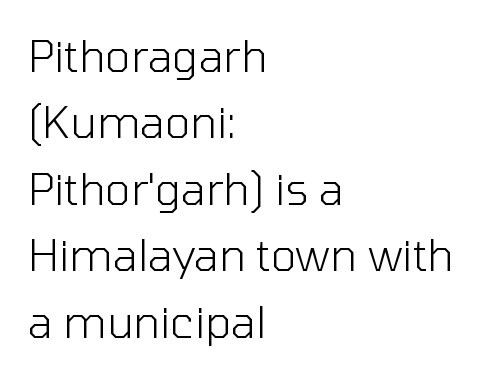
{"serif": "no", "italic": "no", "bold": "no", "weight": "light", "width": "normal", "stroke_contrast": "low", "x_height": "medium", "monospaced": "no", "underline": "no", "align": "left", "line_spacing": "normal", "line_spacing_ratio": 1.51, "letter_spacing": "normal", "letter_spacing_em": 0.0, "glyph_px": 44}
